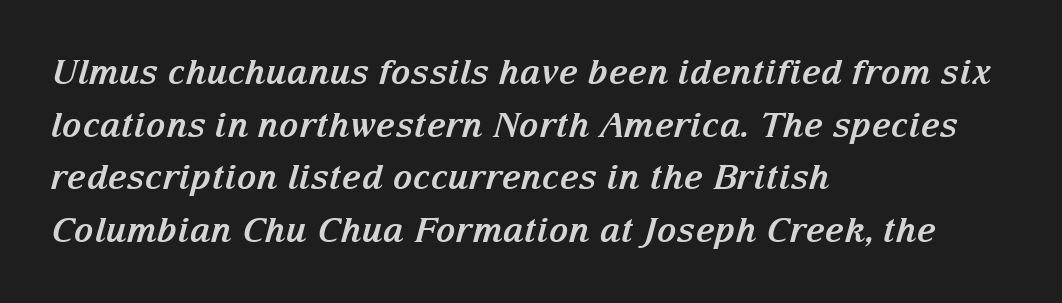
{"serif": "yes", "italic": "yes", "lean": "right", "slant_degrees": 15, "bold": "yes", "weight": "bold", "width": "normal", "stroke_contrast": "medium", "x_height": "medium", "monospaced": "no", "underline": "no", "align": "left", "line_spacing": "normal", "line_spacing_ratio": 1.55, "letter_spacing": "normal", "letter_spacing_em": 0.0, "glyph_px": 34}
